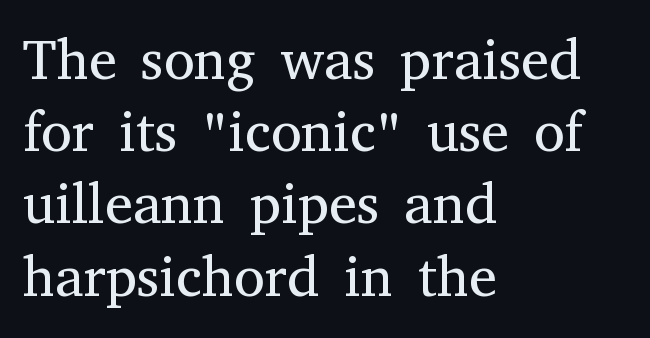
{"serif": "yes", "italic": "no", "bold": "no", "weight": "regular", "width": "normal", "stroke_contrast": "medium", "x_height": "medium", "monospaced": "no", "underline": "no", "align": "left", "line_spacing": "normal", "line_spacing_ratio": 1.29, "letter_spacing": "normal", "letter_spacing_em": 0.0, "glyph_px": 56}
